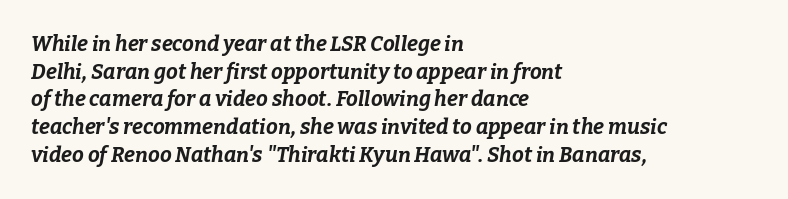
{"italic": "yes", "lean": "right", "slant_degrees": 9, "bold": "yes", "underline": "no", "align": "left", "line_spacing": "normal", "line_spacing_ratio": 1.32, "letter_spacing": "normal", "letter_spacing_em": 0.0, "glyph_px": 21}
